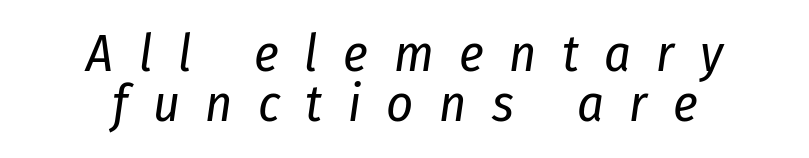
The image shows 52 px regular-weight, condensed type, italic (leaning right); set centered, tight line spacing (0.97x), unusually wide letter spacing (+0.49 em), not underlined; low stroke contrast and a medium x-height.
